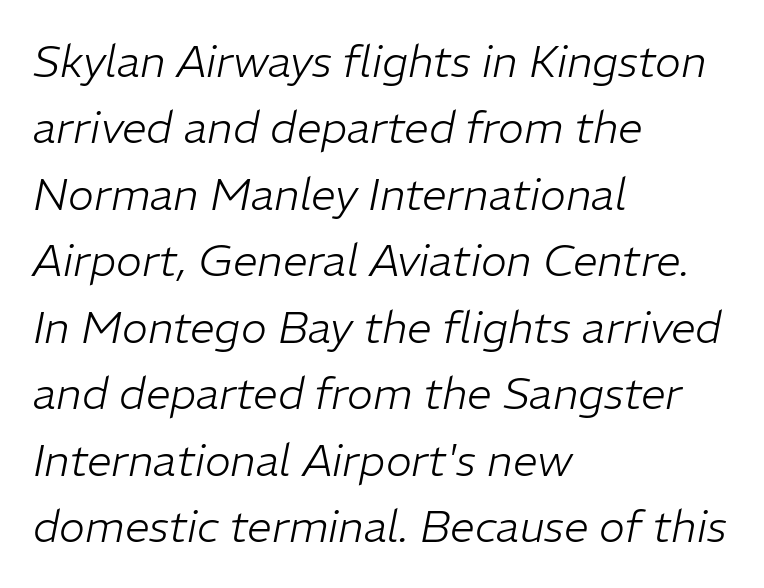
{"italic": "yes", "lean": "right", "slant_degrees": 11, "bold": "no", "weight": "light", "width": "normal", "stroke_contrast": "low", "x_height": "medium", "monospaced": "no", "underline": "no", "align": "left", "line_spacing": "normal", "line_spacing_ratio": 1.51, "letter_spacing": "normal", "letter_spacing_em": 0.0, "glyph_px": 44}
